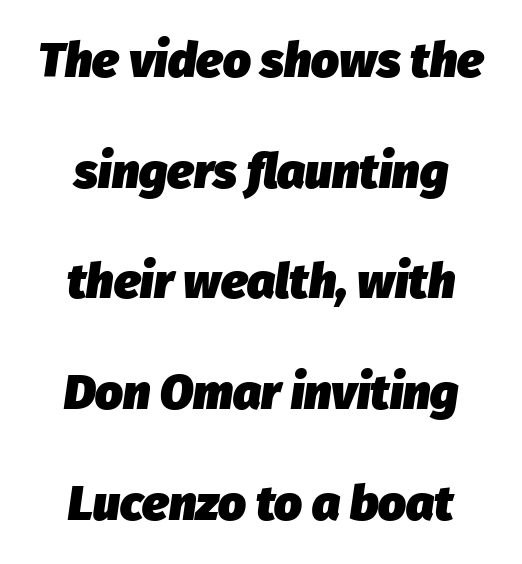
The image shows 49 px heavy type, italic (leaning right); set centered, loose line spacing (2.26x), normal letter spacing, not underlined; low stroke contrast and a medium x-height.
